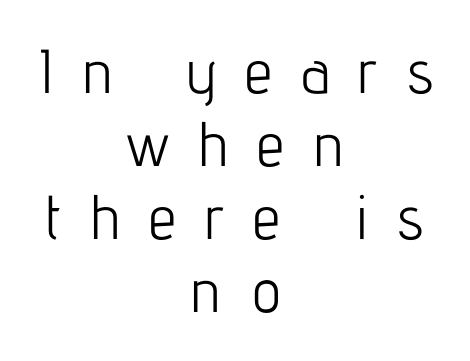
Horizontal alignment here is central, giving a formal, balanced look. Posture: vertical. Students, note that the glyphs here are deliberately spaced far apart. A quiet, ordinary-to-light weight characterises the typeface. The specimen omits any rule beneath the text block's lines.
